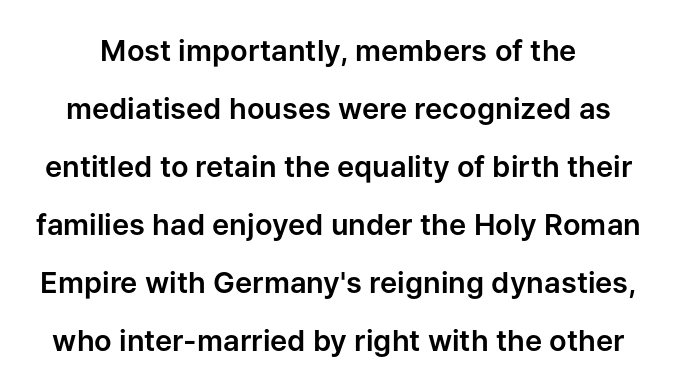
The image shows 29 px sans-serif type, upright; set loose line spacing (2.0x), normal letter spacing, not underlined; low stroke contrast and a medium x-height.
